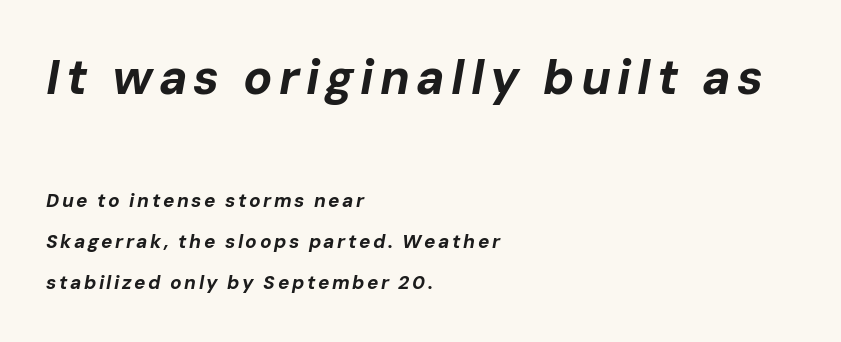
{"italic": "yes", "lean": "right", "slant_degrees": 10, "bold": "yes", "weight": "bold", "width": "normal", "stroke_contrast": "low", "x_height": "medium", "monospaced": "no", "underline": "no", "align": "left", "line_spacing": "loose", "line_spacing_ratio": 2.16, "larger_block": "first", "size_ratio": 2.53, "glyph_px": 48}
